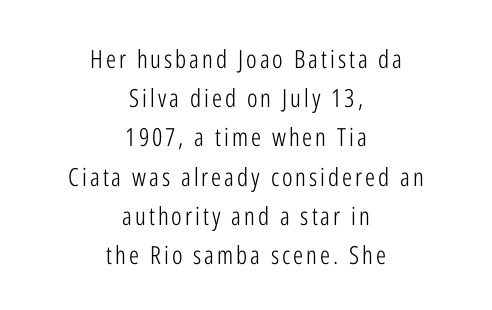
{"italic": "no", "bold": "no", "underline": "no", "align": "center", "line_spacing": "normal", "line_spacing_ratio": 1.57, "glyph_px": 25}
